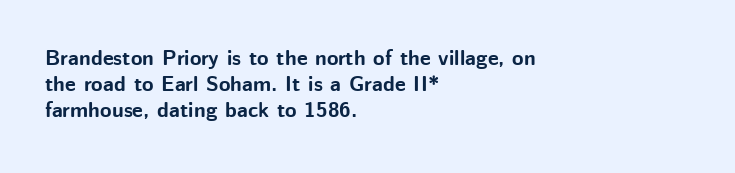
The strokes are fattened all the way to bold. Visually the block forms a straight wall on the left and a jagged coastline on the right. A typesetter would mark this as roman, not italic. The words here are not underlined.
